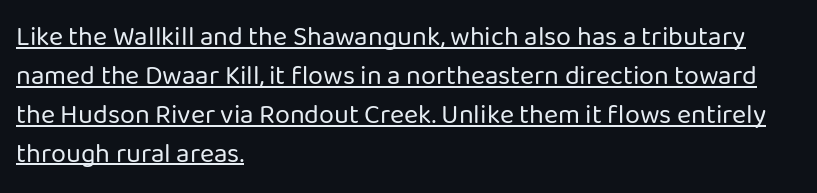
{"italic": "no", "bold": "no", "underline": "yes", "align": "left", "line_spacing": "normal", "line_spacing_ratio": 1.44, "letter_spacing": "normal", "letter_spacing_em": 0.0, "glyph_px": 27}
